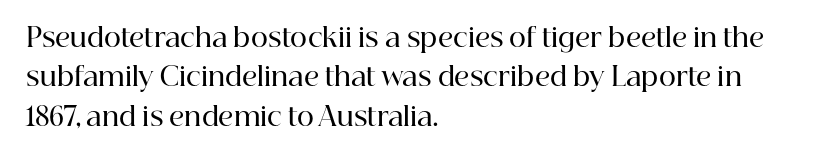
Q: Is the text bold? A: Semi-bold.
Q: Is the text italic (slanted)? A: No, it is upright.
Q: Is the text underlined? A: No.
Q: How is the paragraph aligned? A: Left-aligned.
Q: Is the spacing between letters normal or unusually wide? A: Normal.
Q: Is the spacing between lines tight, normal or loose? A: Normal.
